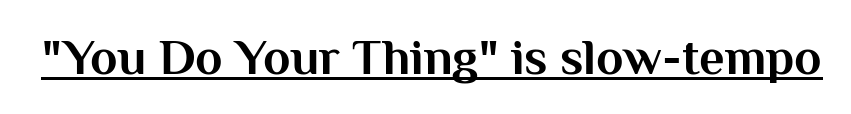
Standard letterfit; no display-style spreading of the glyphs. Strong, thick strokes mark this as bold type. This sample has the flowing, uneven cadence of proportional lettering. Look at the bottom of the vertical strokes: they stop flat, with no serifs. Ascenders rise straight up at ninety degrees. These characters rest on top of a visible drawn line.
